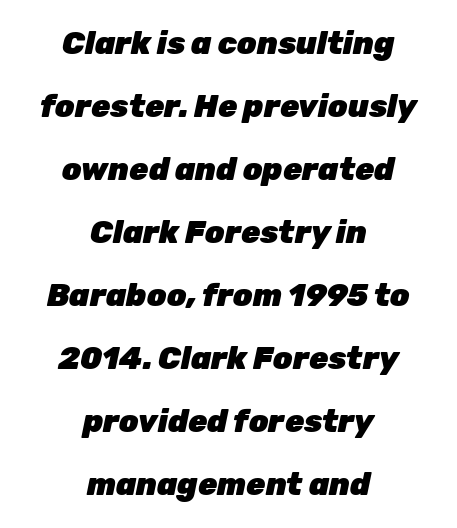
{"italic": "yes", "lean": "right", "slant_degrees": 12, "bold": "yes", "weight": "heavy", "width": "normal", "stroke_contrast": "low", "x_height": "medium", "monospaced": "no", "underline": "no", "align": "center", "line_spacing": "loose", "line_spacing_ratio": 2.03, "letter_spacing": "normal", "letter_spacing_em": 0.0, "glyph_px": 31}
